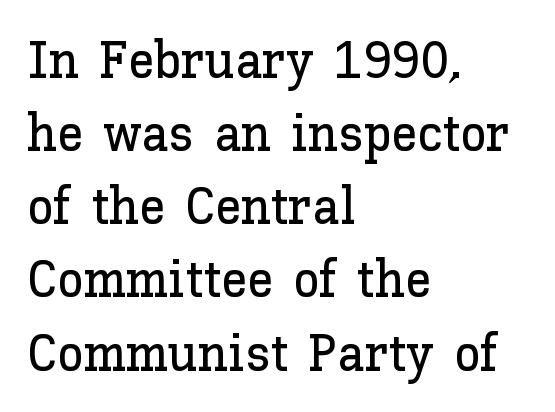
The image shows 53 px text type, upright; set left-aligned, normal line spacing (1.38x), normal letter spacing, not underlined; low stroke contrast and a medium x-height.
